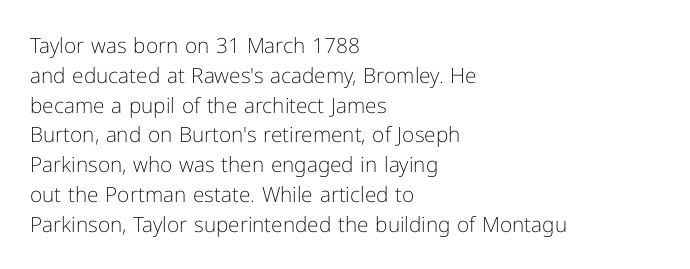
{"italic": "no", "bold": "no", "underline": "no", "align": "left", "line_spacing": "normal", "line_spacing_ratio": 1.42, "letter_spacing": "normal", "letter_spacing_em": 0.0, "glyph_px": 21}
